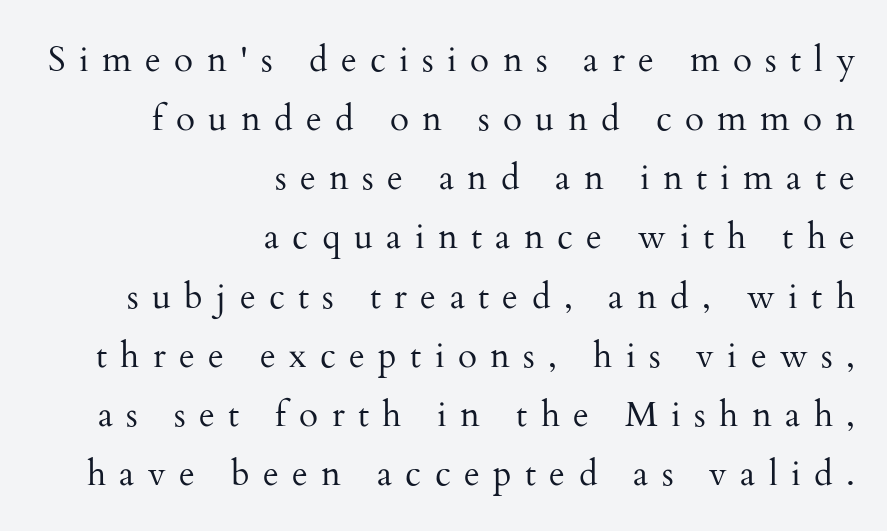
Is the letter spacing exaggerated? Yes — the characters are pushed far apart. Yep, those are serifs on the letters. The rag falls on the left side of this text block. Type without underlining. Horizontal bands of white between lines are of average thickness.
